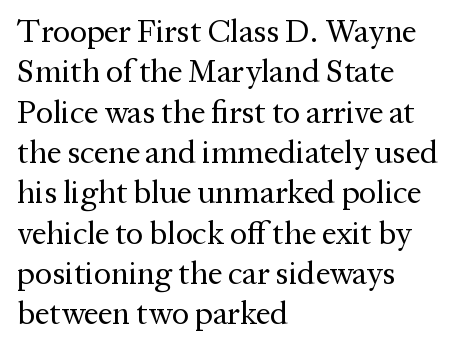
You could not count columns in this text — the font is proportionally spaced. Compared with a typical body face, this is equally light or lighter still. Each new line begins a customary step beneath the previous one. A roman cut, with each character standing at attention.
